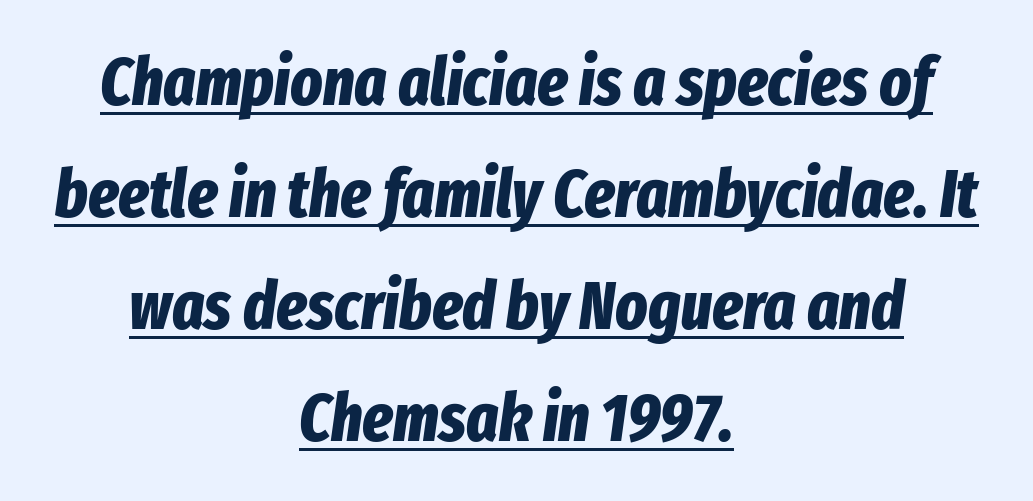
Q: Is the text bold? A: Yes.
Q: Is the text italic (slanted)? A: Yes, it leans right by about 8 degrees.
Q: Is the text underlined? A: Yes.
Q: How is the paragraph aligned? A: Centered.
Q: Is the spacing between letters normal or unusually wide? A: Normal.
Q: Is the spacing between lines tight, normal or loose? A: Normal.
Q: Width (condensed, normal, or wide)? A: Condensed.
Q: Stroke contrast? A: Low.
Q: x-height? A: Medium.
Q: Monospaced? A: No.
